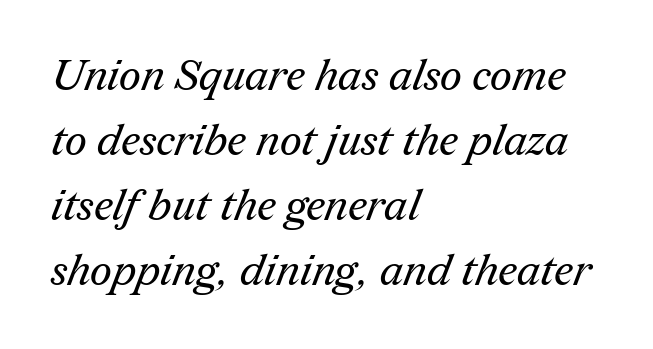
Q: Is the text bold? A: No.
Q: Is the typeface a serif or a sans-serif typeface? A: Serif.
Q: Is the text underlined? A: No.
Q: How is the paragraph aligned? A: Left-aligned.
Q: Is the spacing between letters normal or unusually wide? A: Normal.
Q: Is the spacing between lines tight, normal or loose? A: Normal.
Q: Width (condensed, normal, or wide)? A: Normal.
Q: Stroke contrast? A: Medium.
Q: x-height? A: Medium.
Q: Monospaced? A: No.
